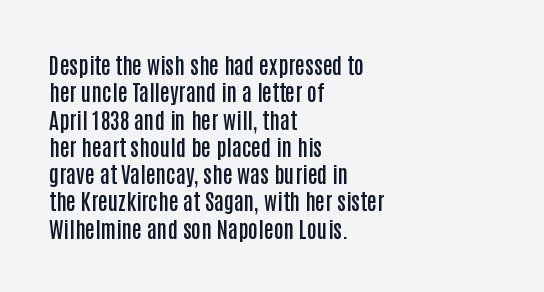
The image shows 22 px text type, upright; set left-aligned, line spacing 1.24x, normal letter spacing, not underlined.
